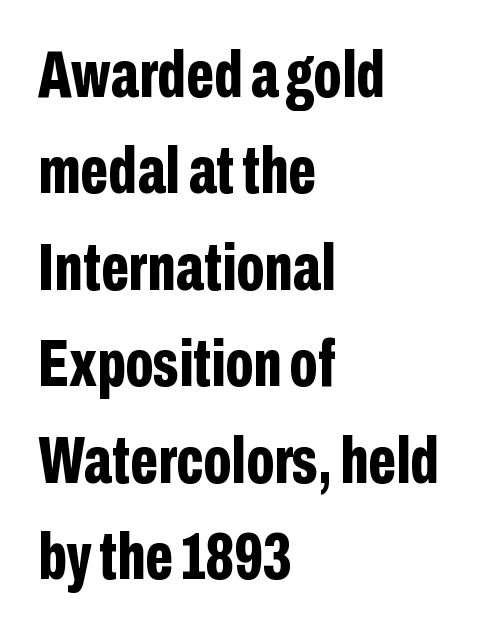
Q: Is the text bold? A: Yes.
Q: Is the text italic (slanted)? A: No, it is upright.
Q: Is the typeface a serif or a sans-serif typeface? A: Sans-serif.
Q: Is the text underlined? A: No.
Q: How is the paragraph aligned? A: Left-aligned.
Q: Is the spacing between letters normal or unusually wide? A: Normal.
Q: Is the spacing between lines tight, normal or loose? A: Normal.
Q: Width (condensed, normal, or wide)? A: Condensed.
Q: Stroke contrast? A: Low.
Q: x-height? A: Medium.
Q: Monospaced? A: No.
